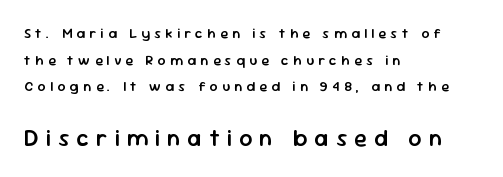
The image shows 23 px text type, upright; set left-aligned, loose line spacing (1.91x), unusually wide letter spacing (+0.31 em), not underlined; the second (bottom) block is 1.64x larger.
